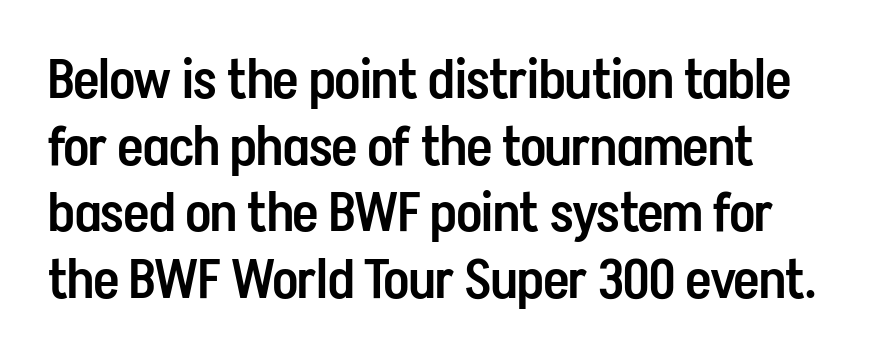
Q: Is the text bold? A: Semi-bold.
Q: Is the text italic (slanted)? A: No, it is upright.
Q: Is the typeface a serif or a sans-serif typeface? A: Sans-serif.
Q: Is the text underlined? A: No.
Q: Is the spacing between letters normal or unusually wide? A: Normal.
Q: Width (condensed, normal, or wide)? A: Condensed.
Q: Stroke contrast? A: Low.
Q: x-height? A: Medium.
Q: Monospaced? A: No.
